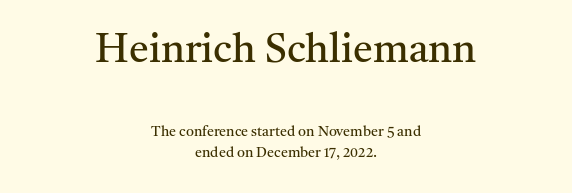
Each row of text sits above clean, open space. Standard letterfit; no display-style spreading of the glyphs. Of the two passages, the one on top uses the larger point size. Character widths vary here, with narrow letters taking less room than wide ones.
